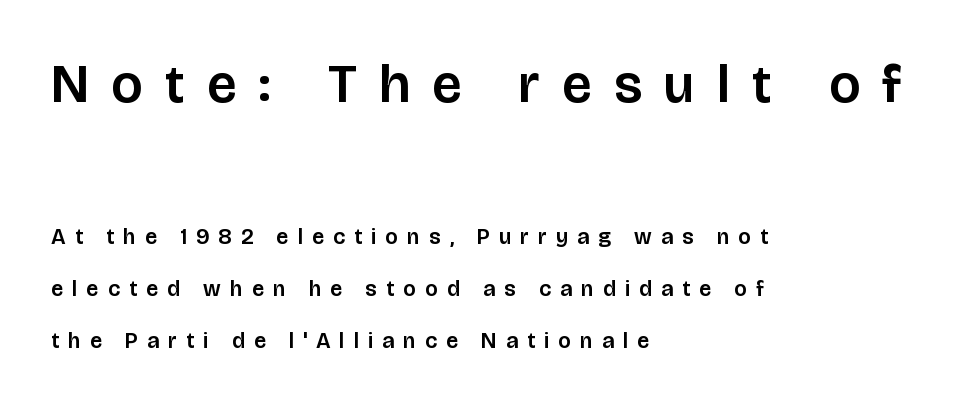
The face used here is a sans, in the tradition of grotesques and geometrics. Line beginnings align vertically; line endings do not. The passage shown stacks its lines with a broad gap. Here the glyphs are tracked loosely, breaking word shapes into spaced letters. The face used here is proportionally spaced, like ordinary book or web type. In terms of posture, this sample is upright.
